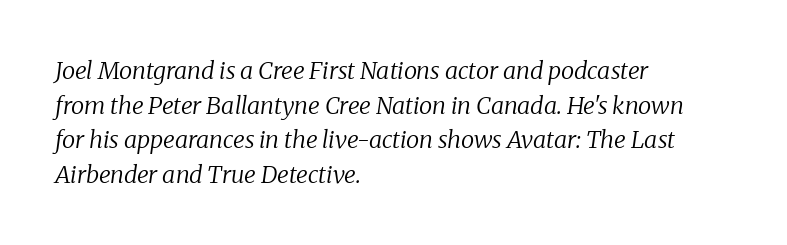
There's an unmistakable incline to the writing here. No word sits above an underline. Nothing unusual about the tracking: characters are spaced as the font intends. One glance says typical: line gaps are just what's usual. The typeface has the unassuming heft of standard copy or less.
